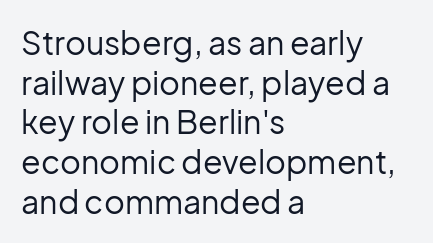
The image shows 32 px regular-weight sans-serif type, upright; set left-aligned, line spacing 1.24x, normal letter spacing, not underlined; low stroke contrast and a medium x-height.
